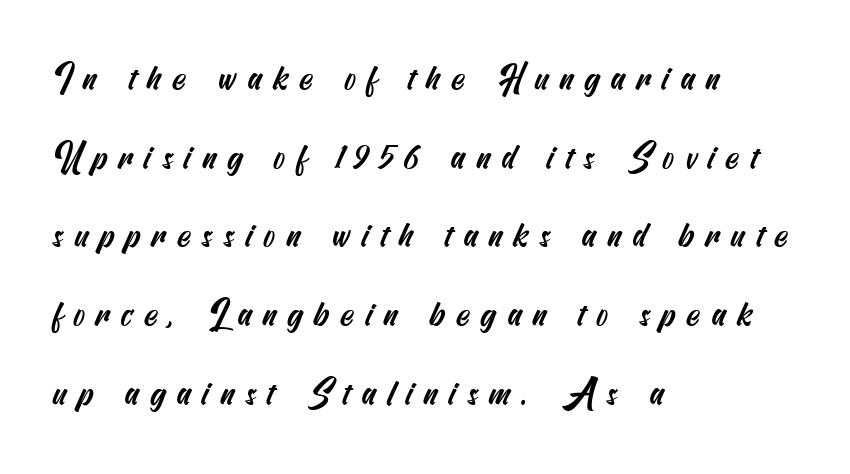
The glyphs are unaccompanied by any horizontal stroke below them. Students, observe: this is what heavily led, spacious text looks like. Notice how the passage keeps a crisp vertical edge on the left only. What stands out about the letter spacing? Its width — letters are far apart. The passage shown is typeset with a sans-serif family.
